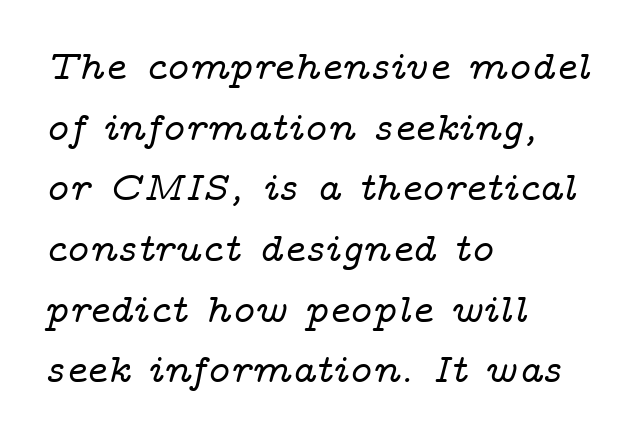
Lines of text with bare space underneath. One glance says typical: line gaps are just what's usual. Font category for this specimen: serif. A typesetter would call this zero additional tracking. Slanted lettering throughout. Each line starts at the same left margin while the right side varies.
